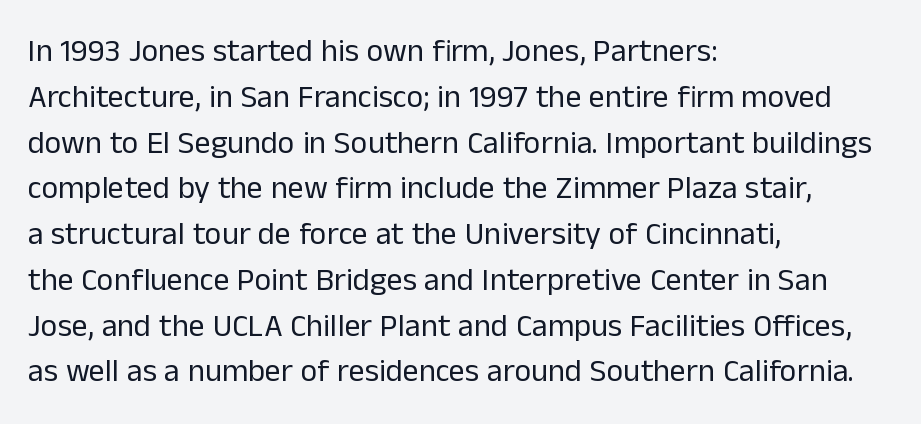
Nothing sits at the stroke ends, so this counts as sans-serif. These lines were composed using upright roman letters. This sample keeps an unexceptional amount of space between lines. The horizontal fit of the characters is conventional and even. Is this a fixed-width face? No — the glyphs have proportional, varying widths.
